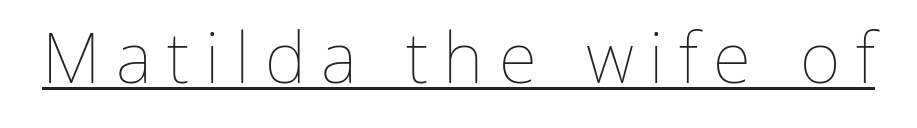
The image shows 70 px thin type, upright; set unusually wide letter spacing (+0.22 em), underlined; low stroke contrast and a medium x-height.
